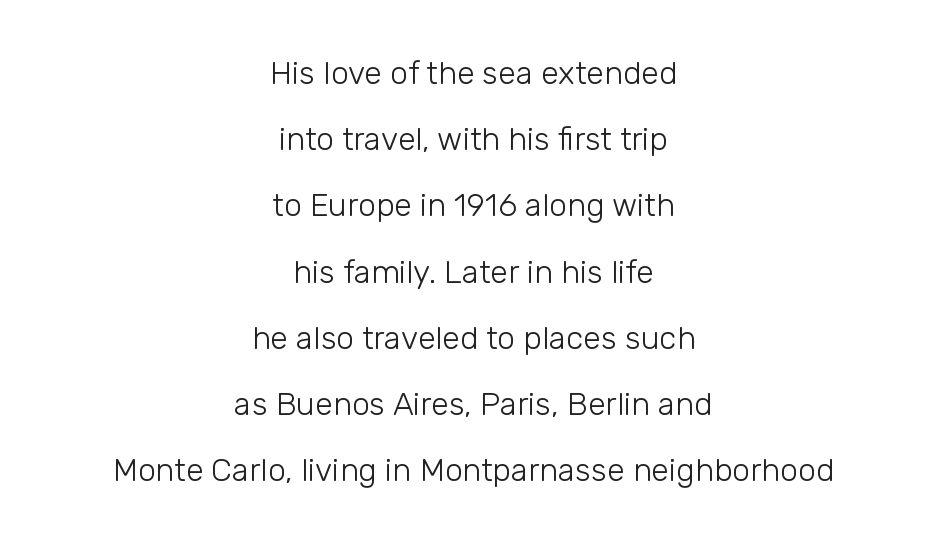
Italic? Not at all — the glyphs are vertical. Proportional: the letters do not fall into vertical columns. Characters follow at the spacing the type designer built in. One-word summary of the alignment: center.
